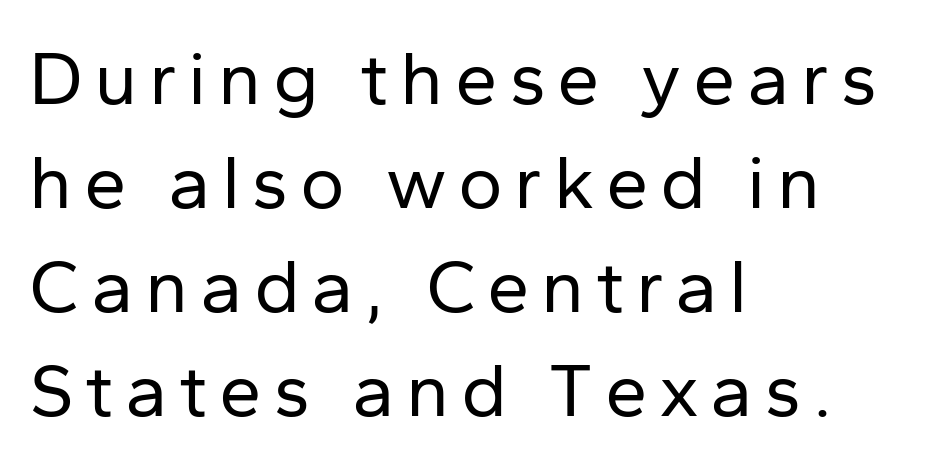
The strokes are not fattened; the text isn't bold. Which margin do the lines hug? The left one — the right edge is uneven. Ordinary non-slanted type is in use. Do the characters align in a grid? No, the font is proportional. Decoration check: the copy has no underline. The letters carry no serifs — their stems end cleanly without finishing strokes.
